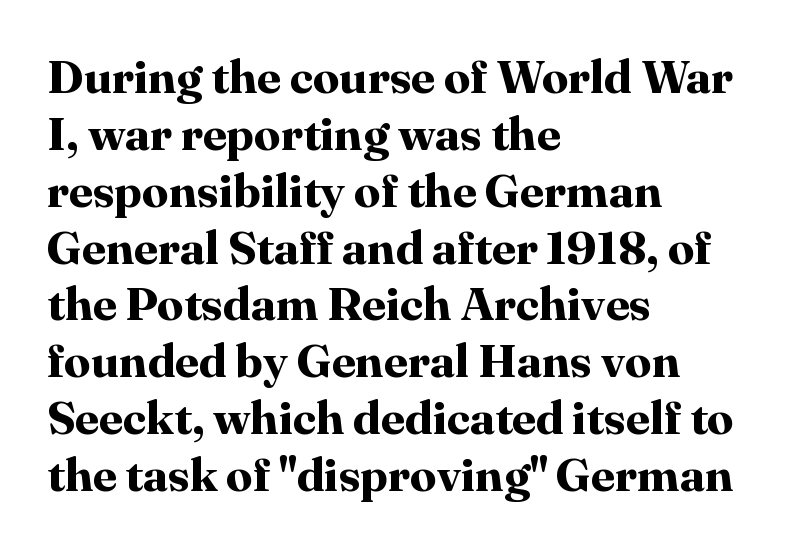
The image shows 47 px bold serif type, upright; set left-aligned, line spacing 1.21x, normal letter spacing, not underlined; high stroke contrast and a medium x-height.
